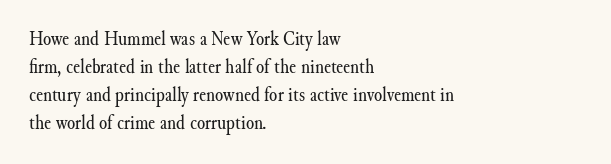
The paragraph has a hard left edge and a soft right edge. Rows of type keep a routine distance in the vertical direction. The letters sit at their default tracking, neither squeezed nor spread. Posture: vertical.
